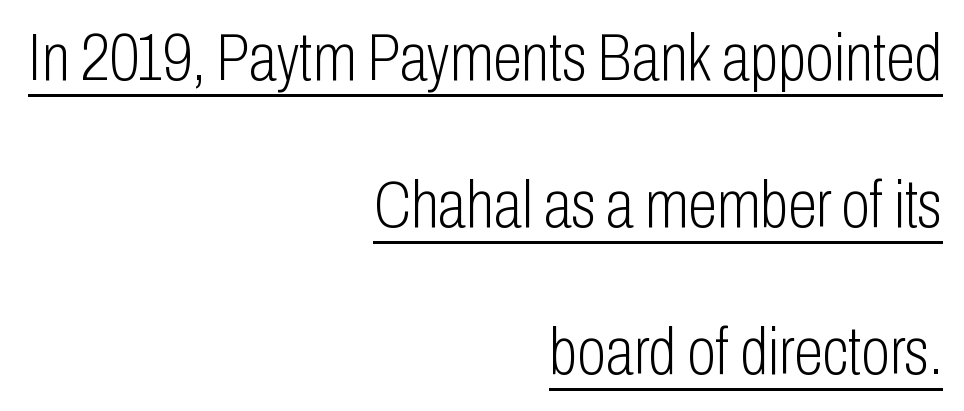
Between one letter and the next there's only the usual sliver of space. Is the block centered? No — it sits flush against the right margin. Horizontal bands of white between lines are thick stripes. Quick note: underline on. The letters carry no serifs — their stems end cleanly without finishing strokes.
